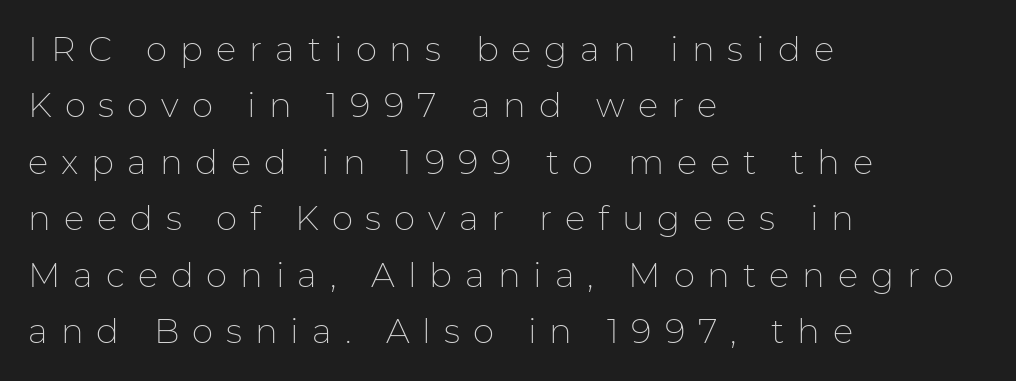
Q: Is the text bold? A: No.
Q: Is the text italic (slanted)? A: No, it is upright.
Q: Is the typeface a serif or a sans-serif typeface? A: Sans-serif.
Q: Is the text underlined? A: No.
Q: How is the paragraph aligned? A: Left-aligned.
Q: Is the spacing between letters normal or unusually wide? A: Unusually wide.
Q: Is the spacing between lines tight, normal or loose? A: Normal.
Q: Width (condensed, normal, or wide)? A: Normal.
Q: Stroke contrast? A: Low.
Q: x-height? A: Medium.
Q: Monospaced? A: No.
